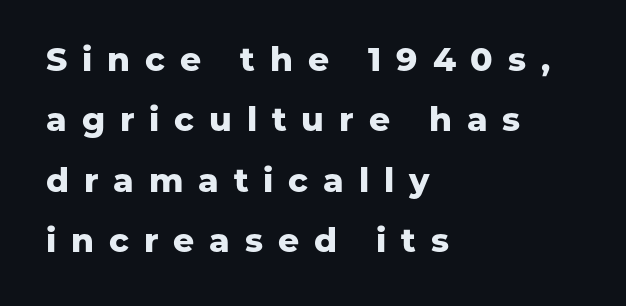
Unlike italic type, these characters show no tilt at all. The lines in this sample share a left origin and differ only in where they stop. Each row of text sits above clean, open space. The horizontal fit of the characters is loose and conspicuously gappy. Look at the stroke-to-counter ratio: heavy, a bold.
